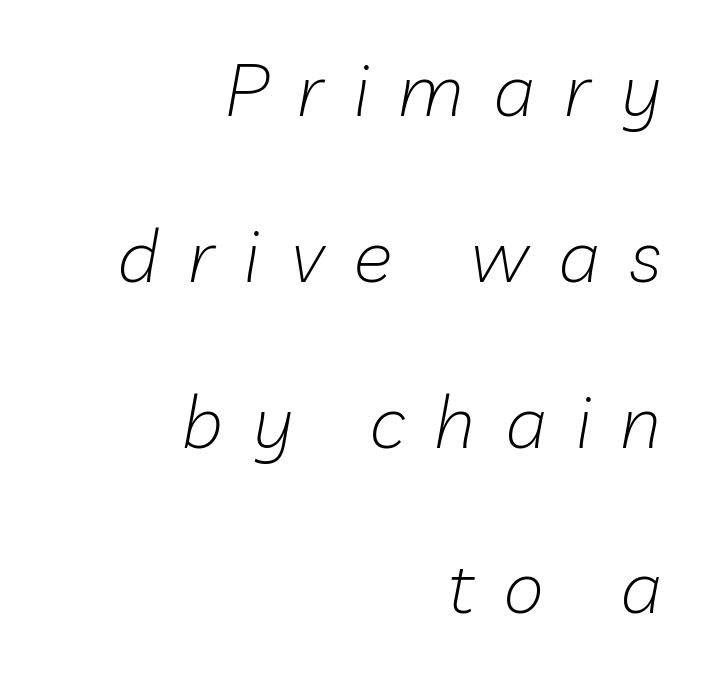
Each word looks stretched out because of the extra space between its letters. Summary of weight: not heavy and not bold. The compositor pushed each line to the right boundary. Interline gaps are noticeably wide in this sample. Only glyphs here, with clear space below each row. Character widths vary here, with narrow letters taking less room than wide ones.
